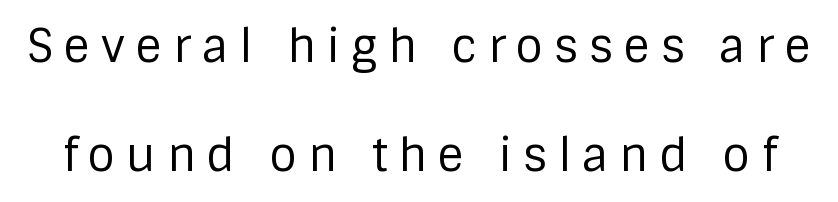
The letters stand upright; this is a roman face. The glyphs are unaccompanied by any horizontal stroke below them. No extra ink here — the face is not bold. You could not count columns in this text — the font is proportionally spaced. The leading is generous, giving the passage an open texture.
